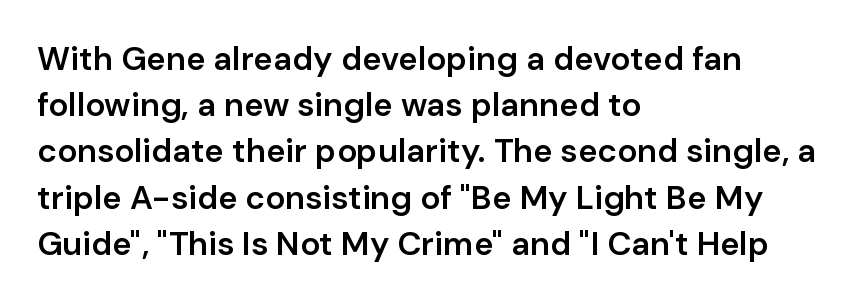
The image shows 33 px semibold sans-serif type, upright; set left-aligned, normal line spacing (1.4x), normal letter spacing, not underlined; low stroke contrast and a medium x-height.
